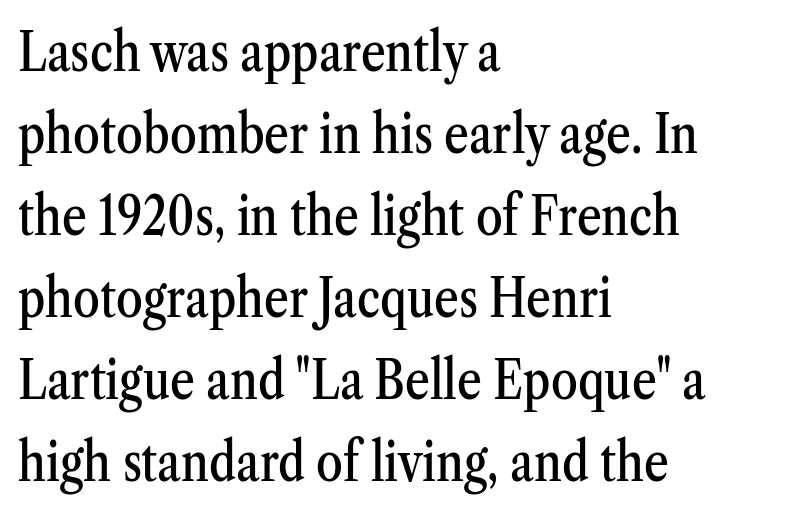
Leading: standard. Descenders hang freely into open space. Short and long lines alike share a common starting point at left. Is this a fixed-width face? No — the glyphs have proportional, varying widths. Do the letters lean? They stand straight.
